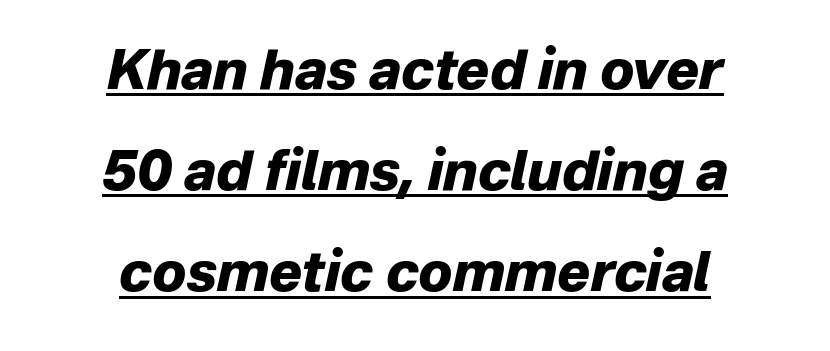
The image shows 55 px heavy type, italic (leaning right); set centered, line spacing 1.84x, normal letter spacing, underlined; low stroke contrast and a medium x-height.
